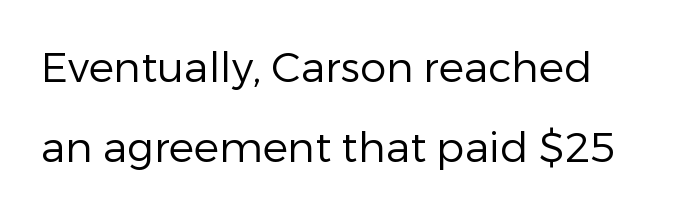
Descenders are the only things crossing below the line. The passage shown is typed in a proportional face where columns would drift. The strokes carry an ordinary text weight at most. The passage shown stacks its lines with a broad gap. In terms of letterform style, serifs are entirely absent. Notice how the stems are strictly vertical — no italics here.
